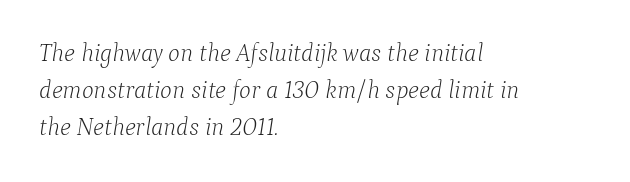
Q: Is the text bold? A: No.
Q: Is the text italic (slanted)? A: Yes, it leans right by about 9 degrees.
Q: Is the text underlined? A: No.
Q: How is the paragraph aligned? A: Left-aligned.
Q: Is the spacing between letters normal or unusually wide? A: Normal.
Q: Is the spacing between lines tight, normal or loose? A: Normal.
